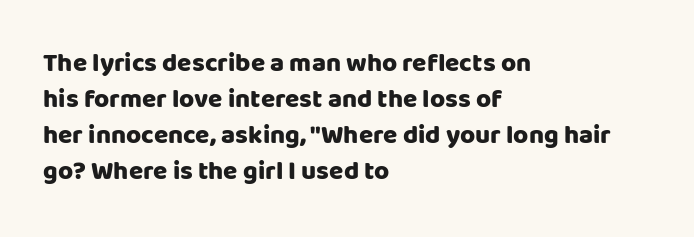
Clear beneath every line of the passage. The typography opts for an upright posture over an oblique one. Evenly set lines give the paragraph a standard silhouette. Standard letterfit; no display-style spreading of the glyphs. The compositor pushed each line to the left boundary.
